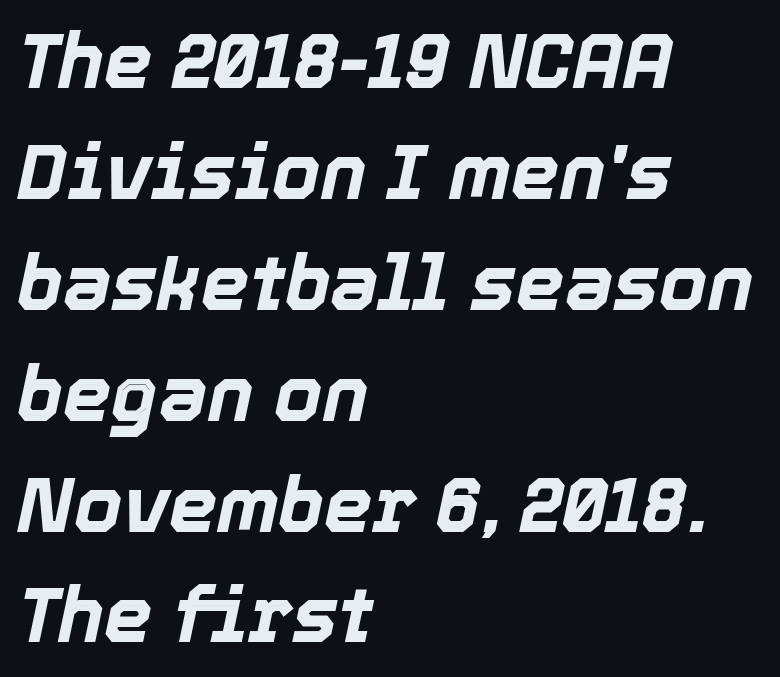
{"italic": "yes", "lean": "right", "slant_degrees": 12, "bold": "yes", "weight": "bold", "width": "normal", "x_height": "medium", "monospaced": "no", "underline": "no", "align": "left", "line_spacing": "normal", "line_spacing_ratio": 1.44, "letter_spacing": "normal", "letter_spacing_em": 0.0, "glyph_px": 77}
